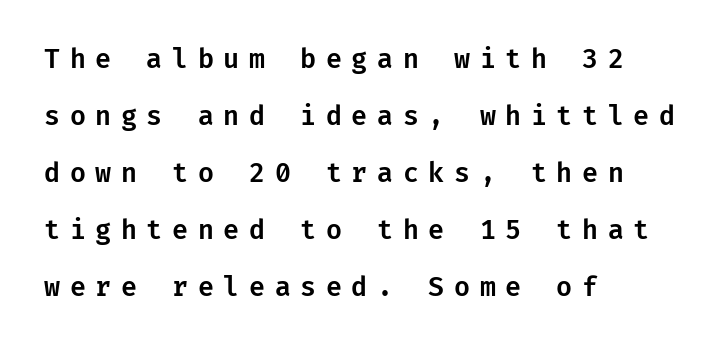
{"italic": "no", "underline": "no", "align": "left", "line_spacing": "loose", "line_spacing_ratio": 2.19, "letter_spacing": "wide", "letter_spacing_em": 0.37, "glyph_px": 26}
